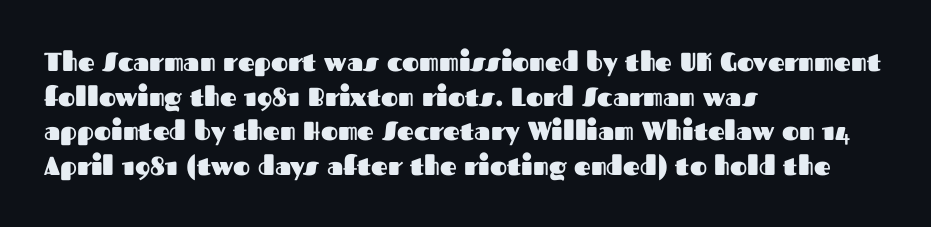
The image shows 26 px bold type, upright; set left-aligned, normal line spacing (1.33x), normal letter spacing, not underlined.
